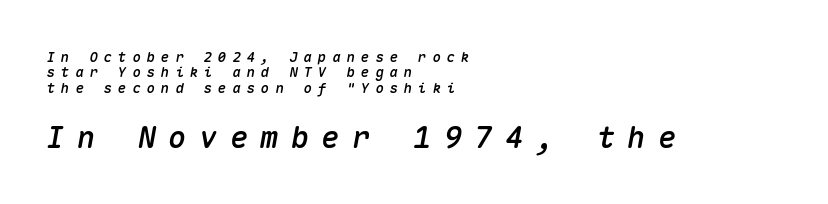
The image shows 30 px text type, italic (leaning right), monospaced; set left-aligned, tight line spacing (1.09x), unusually wide letter spacing (+0.42 em), not underlined; the second (bottom) block is 2.14x larger; medium stroke contrast and a medium x-height.
